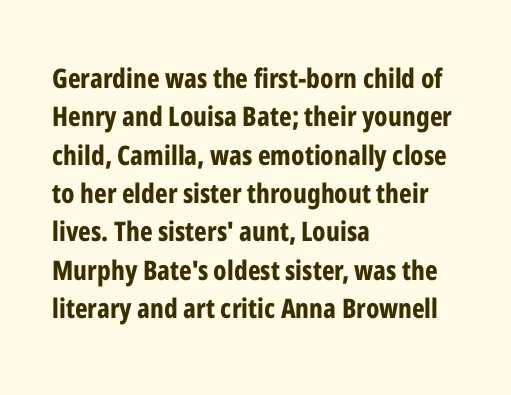
{"italic": "no", "bold": "yes", "underline": "no", "align": "left", "line_spacing": "normal", "line_spacing_ratio": 1.42, "letter_spacing": "normal", "letter_spacing_em": 0.0, "glyph_px": 27}
